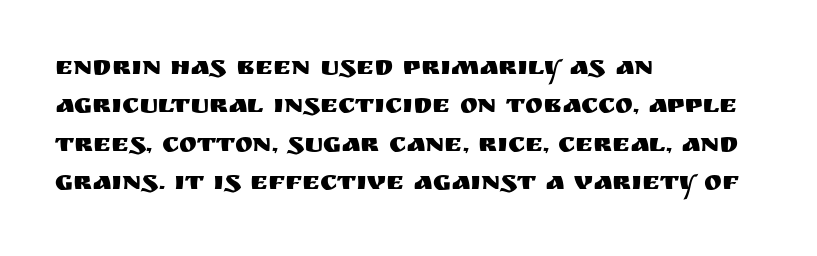
Q: Is the text italic (slanted)? A: No, it is upright.
Q: Is the text underlined? A: No.
Q: How is the paragraph aligned? A: Left-aligned.
Q: Is the spacing between letters normal or unusually wide? A: Normal.
Q: Is the spacing between lines tight, normal or loose? A: Normal.
